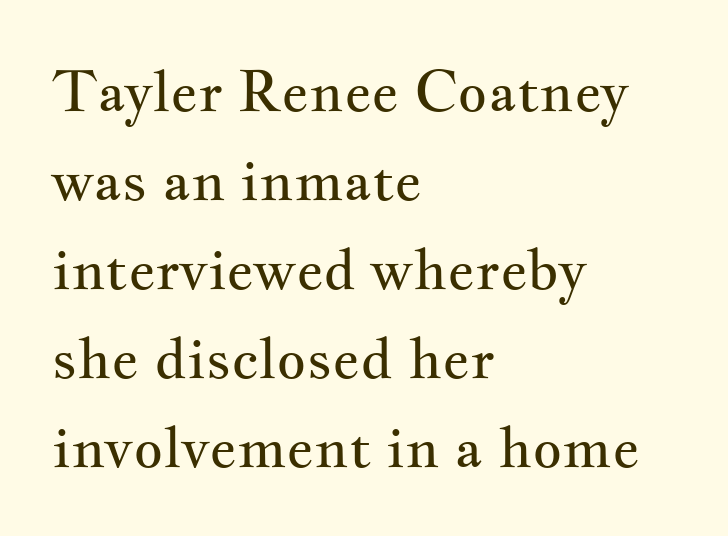
Q: Is the text bold? A: No.
Q: Is the text italic (slanted)? A: No, it is upright.
Q: Is the typeface a serif or a sans-serif typeface? A: Serif.
Q: Is the text underlined? A: No.
Q: How is the paragraph aligned? A: Left-aligned.
Q: Is the spacing between letters normal or unusually wide? A: Normal.
Q: Is the spacing between lines tight, normal or loose? A: Normal.
Q: Width (condensed, normal, or wide)? A: Wide.
Q: Stroke contrast? A: Medium.
Q: x-height? A: Small.
Q: Monospaced? A: No.
